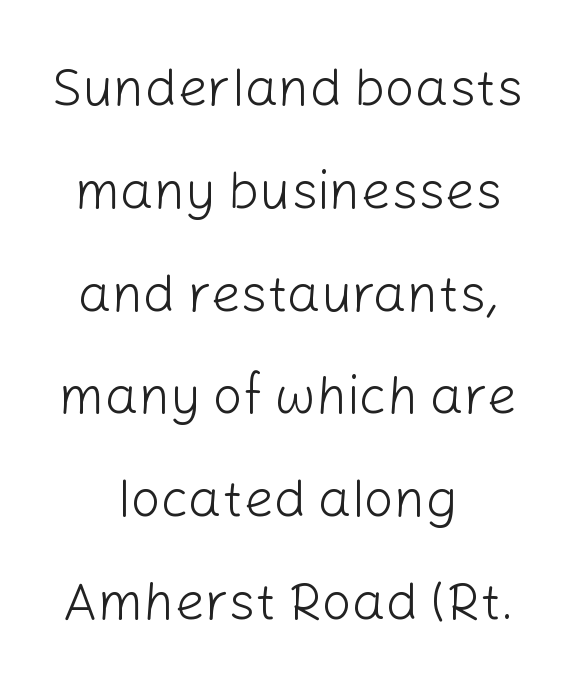
{"serif": "no", "italic": "no", "bold": "no", "weight": "light", "width": "normal", "stroke_contrast": "low", "x_height": "medium", "monospaced": "no", "underline": "no", "align": "center", "line_spacing": "loose", "line_spacing_ratio": 1.94, "letter_spacing": "normal", "letter_spacing_em": 0.0, "glyph_px": 53}
